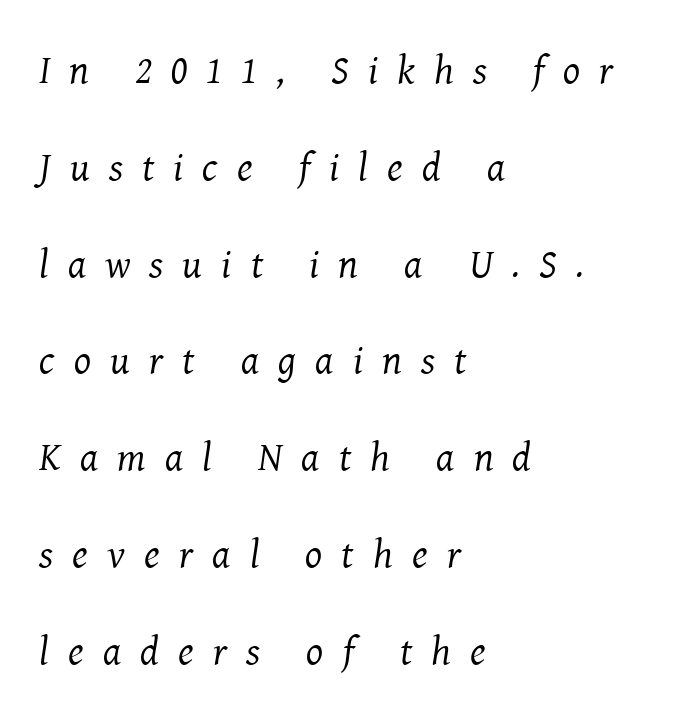
Q: Is the text bold? A: No.
Q: Is the text italic (slanted)? A: Yes, it leans right by about 8 degrees.
Q: Is the typeface a serif or a sans-serif typeface? A: Serif.
Q: Is the text underlined? A: No.
Q: How is the paragraph aligned? A: Left-aligned.
Q: Is the spacing between letters normal or unusually wide? A: Unusually wide.
Q: Is the spacing between lines tight, normal or loose? A: Loose.
Q: Width (condensed, normal, or wide)? A: Normal.
Q: Stroke contrast? A: Medium.
Q: x-height? A: Medium.
Q: Monospaced? A: No.
